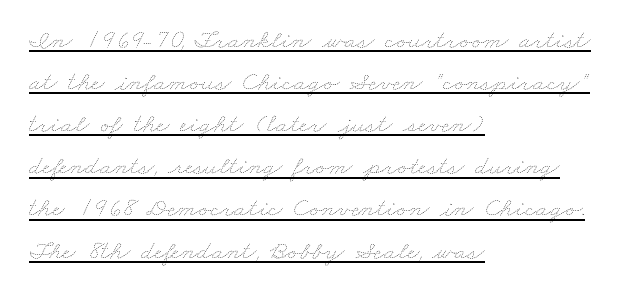
The passage shown stacks its lines at a standard gap. Heaviness? Minimal to ordinary, like unemphasized prose. Here the glyphs are tracked normally, forming tight word shapes. Line starts are locked; line ends wander.
